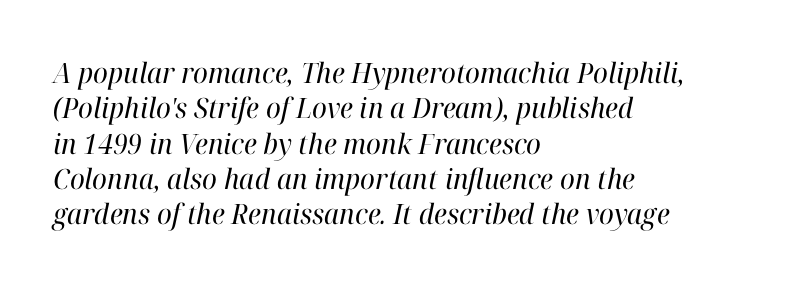
The image shows 28 px regular-weight serif type, italic (leaning right); set left-aligned, normal line spacing (1.26x), normal letter spacing, not underlined; high stroke contrast and a medium x-height.
